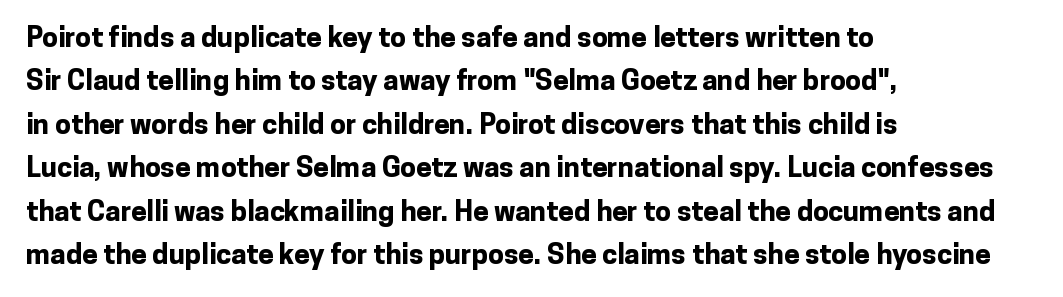
The image shows 28 px bold sans-serif type, upright; set left-aligned, normal line spacing (1.55x), normal letter spacing, not underlined; low stroke contrast and a medium x-height.
